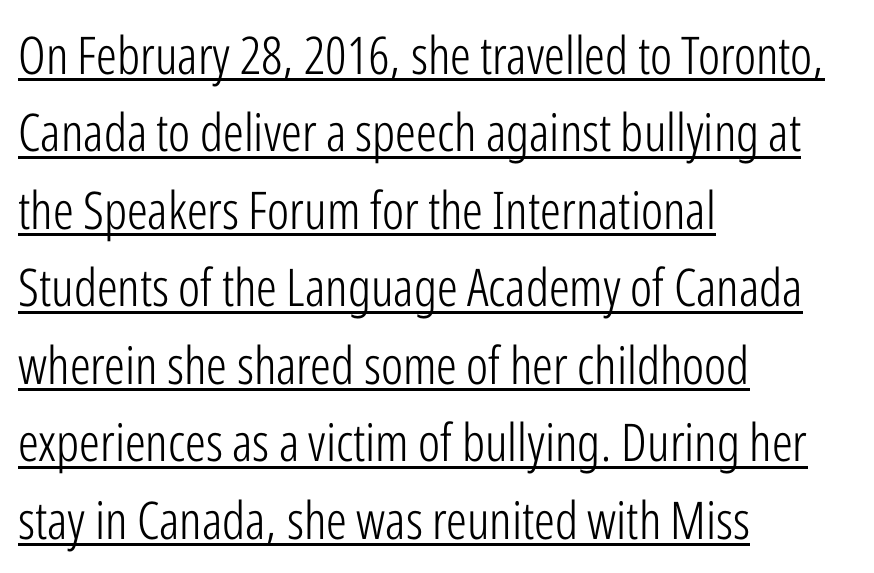
Typeset ragged right — the left edge is the straight one. Heft: none added — not bold. Each letter keeps its own natural width here, so spacing adapts to shape. Caption: lettering with a line underneath. This sample uses an upright cut, with every glyph sitting square on the baseline. In terms of letterspacing, this is plain default setting.
